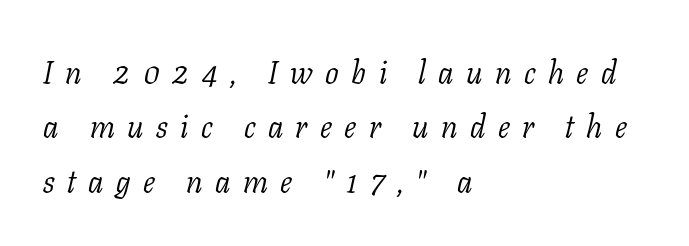
The image shows 32 px light serif type, italic (leaning right); set left-aligned, normal line spacing (1.7x), unusually wide letter spacing (+0.39 em), not underlined; low stroke contrast and a medium x-height.
